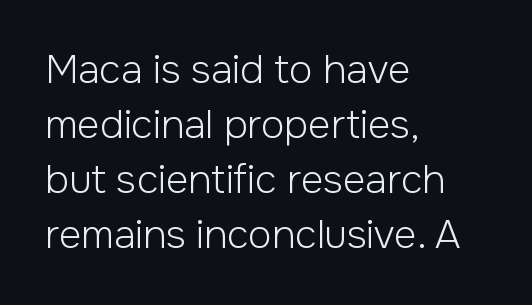
Q: Is the text bold? A: No.
Q: Is the text italic (slanted)? A: No, it is upright.
Q: Is the typeface a serif or a sans-serif typeface? A: Sans-serif.
Q: Is the text underlined? A: No.
Q: How is the paragraph aligned? A: Left-aligned.
Q: Is the spacing between letters normal or unusually wide? A: Normal.
Q: Is the spacing between lines tight, normal or loose? A: Normal.
Q: Width (condensed, normal, or wide)? A: Normal.
Q: Stroke contrast? A: Low.
Q: x-height? A: Medium.
Q: Monospaced? A: No.
